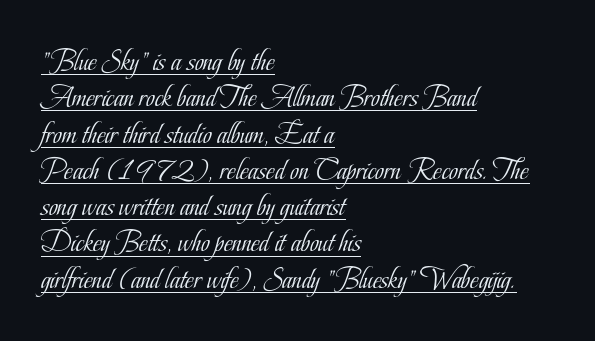
Type style note: has serifs. The passage is arranged the way most books set body copy — flush left. Stroke mass is kept to a normal reading level or below. Do the characters align in a grid? No, the font is proportional. The horizontal fit of the characters is conventional and even.
